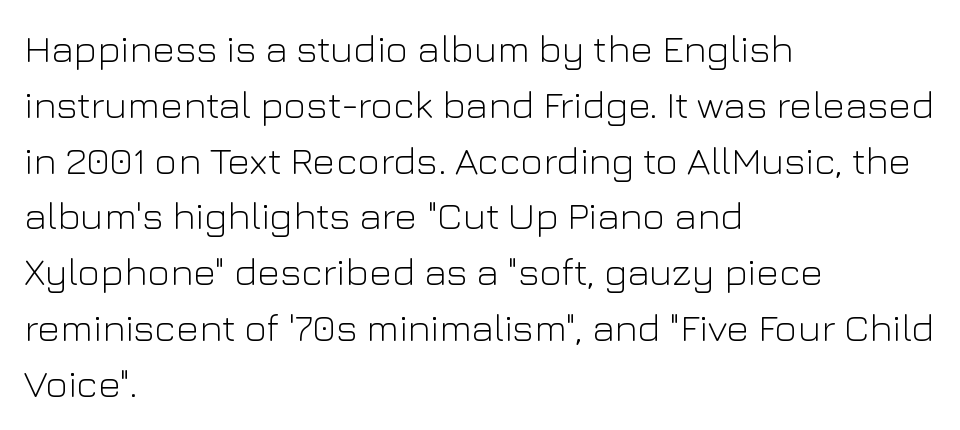
The image shows 39 px light sans-serif type, upright; set left-aligned, normal line spacing (1.43x), normal letter spacing, not underlined; low stroke contrast and a medium x-height.
